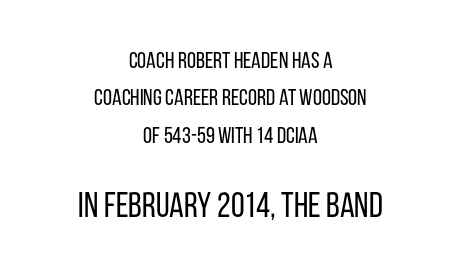
{"serif": "no", "italic": "no", "bold": "no", "weight": "regular", "width": "condensed", "stroke_contrast": "low", "x_height": "large", "monospaced": "no", "underline": "no", "align": "center", "line_spacing": "normal", "line_spacing_ratio": 1.63, "letter_spacing": "normal", "letter_spacing_em": 0.0, "larger_block": "second", "size_ratio": 1.52, "glyph_px": 35}
